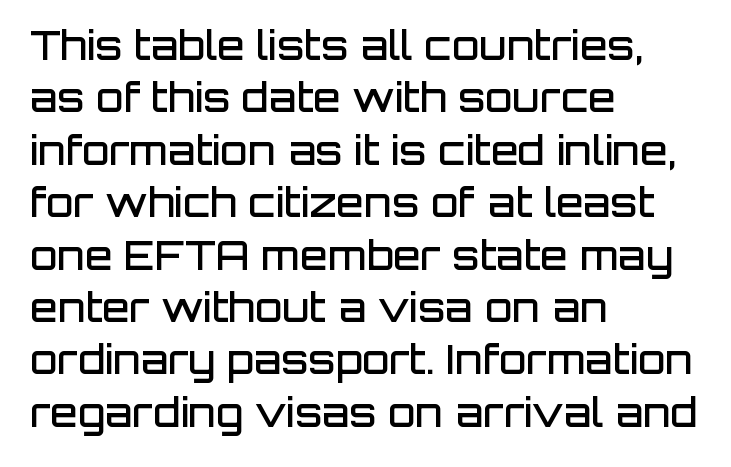
The image shows 40 px semibold sans-serif type, upright; set left-aligned, normal line spacing (1.31x), normal letter spacing, not underlined; low stroke contrast and a large x-height.
